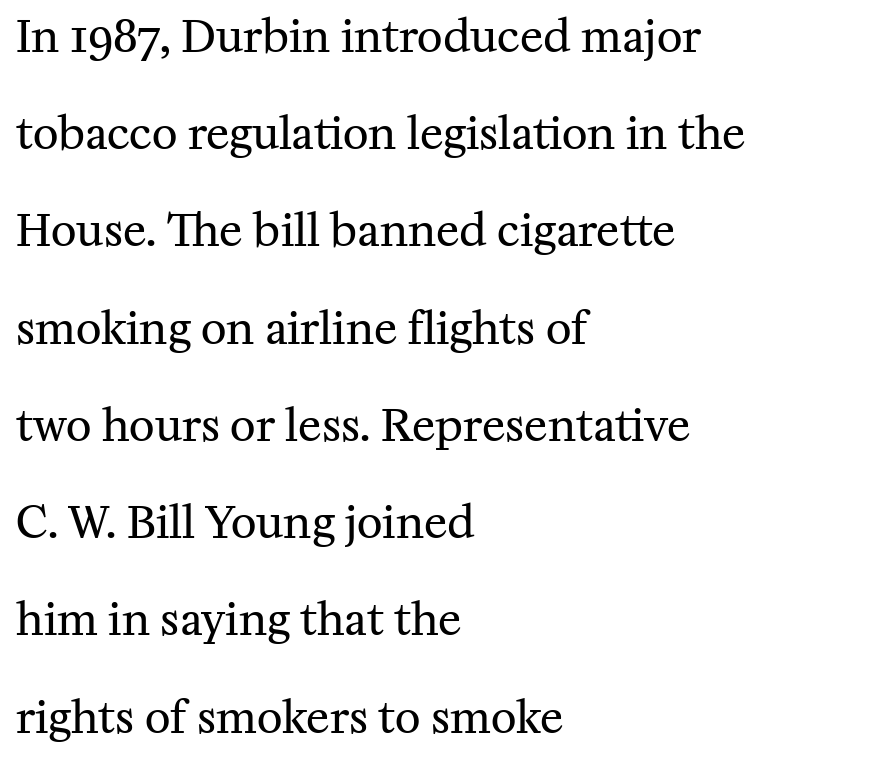
Characters remain perfectly vertical along every line. Underline: absent. Inter-character spacing is left at the font's built-in metrics. This sample has the flowing, uneven cadence of proportional lettering. The rag falls on the right side of this text block. Baseline-to-baseline distance is far greater than the letter height.
